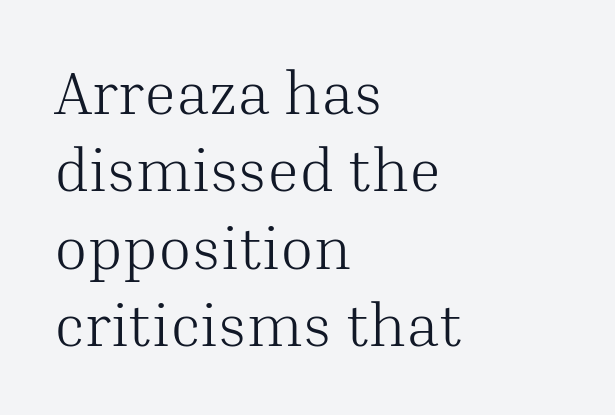
Q: Is the text bold? A: No.
Q: Is the text italic (slanted)? A: No, it is upright.
Q: Is the typeface a serif or a sans-serif typeface? A: Serif.
Q: Is the text underlined? A: No.
Q: How is the paragraph aligned? A: Left-aligned.
Q: Is the spacing between letters normal or unusually wide? A: Normal.
Q: Is the spacing between lines tight, normal or loose? A: Normal.
Q: Width (condensed, normal, or wide)? A: Normal.
Q: Stroke contrast? A: Medium.
Q: x-height? A: Medium.
Q: Monospaced? A: No.
